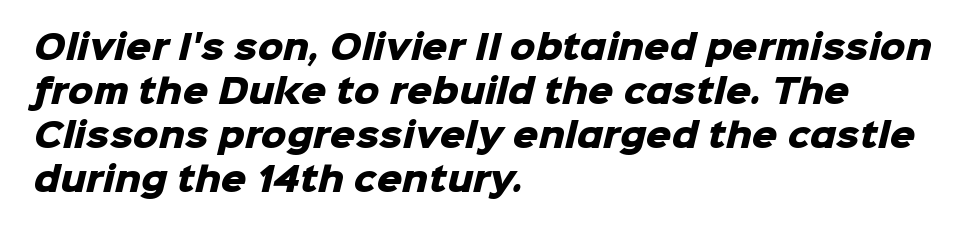
The designer left line spacing at the default. Plain, unruled lines of type. Is this a fixed-width face? No — the glyphs have proportional, varying widths. The rendering keeps characters at their native spacing. The rendering shows plain stroke endings on the letterforms — a sans-serif design. Each glyph is drawn with heavy, bold strokes.
